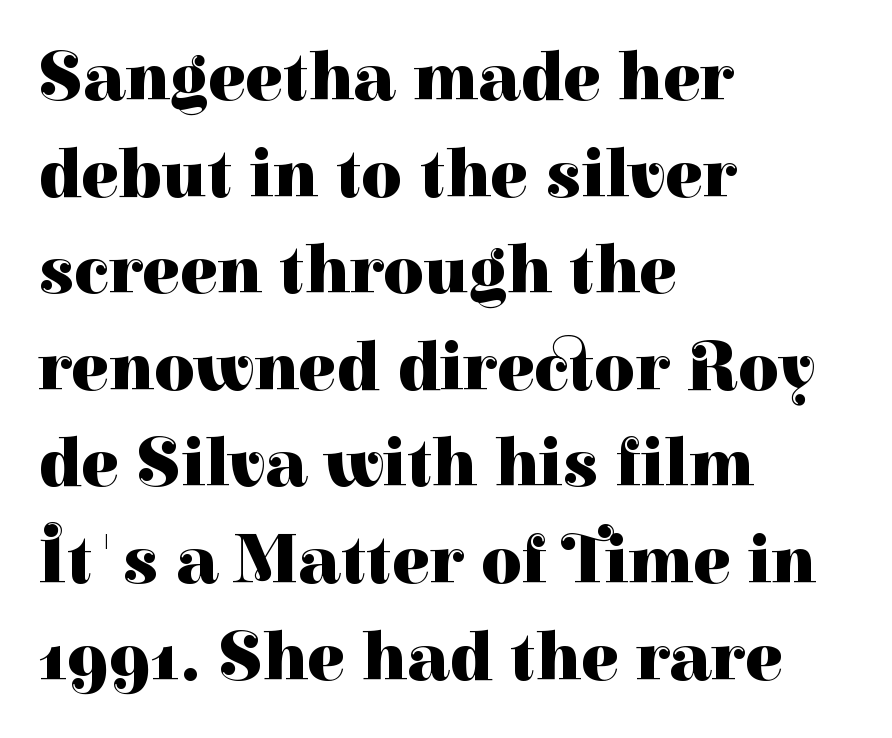
Q: Is the text bold? A: Yes.
Q: Is the text italic (slanted)? A: No, it is upright.
Q: Is the typeface a serif or a sans-serif typeface? A: Serif.
Q: Is the text underlined? A: No.
Q: How is the paragraph aligned? A: Left-aligned.
Q: Is the spacing between letters normal or unusually wide? A: Normal.
Q: Is the spacing between lines tight, normal or loose? A: Normal.
Q: Width (condensed, normal, or wide)? A: Normal.
Q: Stroke contrast? A: High.
Q: x-height? A: Medium.
Q: Monospaced? A: No.
